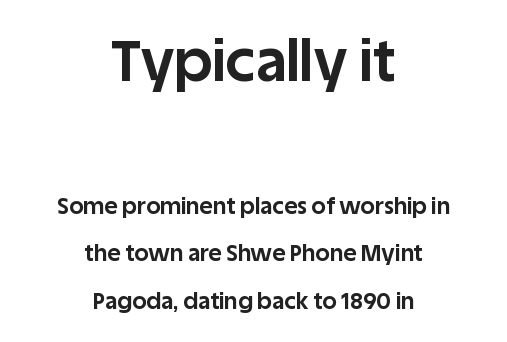
The image shows 58 px bold sans-serif type, upright; set centered, loose line spacing (2.05x), normal letter spacing, not underlined; the first (top) block is 2.52x larger; low stroke contrast and a large x-height.
